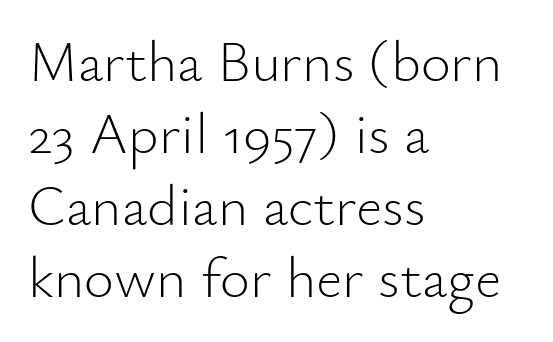
{"serif": "no", "italic": "no", "bold": "no", "weight": "light", "width": "normal", "stroke_contrast": "low", "x_height": "small", "monospaced": "no", "underline": "no", "align": "left", "line_spacing_ratio": 1.24, "letter_spacing": "normal", "letter_spacing_em": 0.0, "glyph_px": 58}
